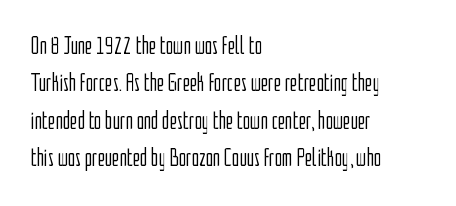
Q: Is the text bold? A: No.
Q: Is the text italic (slanted)? A: No, it is upright.
Q: Is the text underlined? A: No.
Q: How is the paragraph aligned? A: Left-aligned.
Q: Is the spacing between letters normal or unusually wide? A: Normal.
Q: Is the spacing between lines tight, normal or loose? A: Normal.
